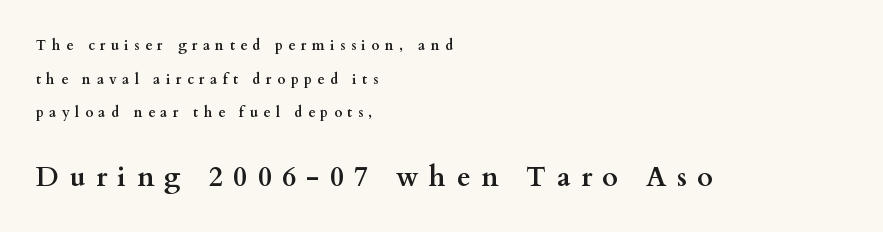
Q: Is the text bold? A: Yes.
Q: Is the text italic (slanted)? A: No, it is upright.
Q: Is the text underlined? A: No.
Q: How is the paragraph aligned? A: Left-aligned.
Q: Is the spacing between letters normal or unusually wide? A: Unusually wide.
Q: Is the spacing between lines tight, normal or loose? A: Loose.
Q: Which block of text is set in a larger size, the first (top) or the second (bottom)? A: The second (bottom) one.
